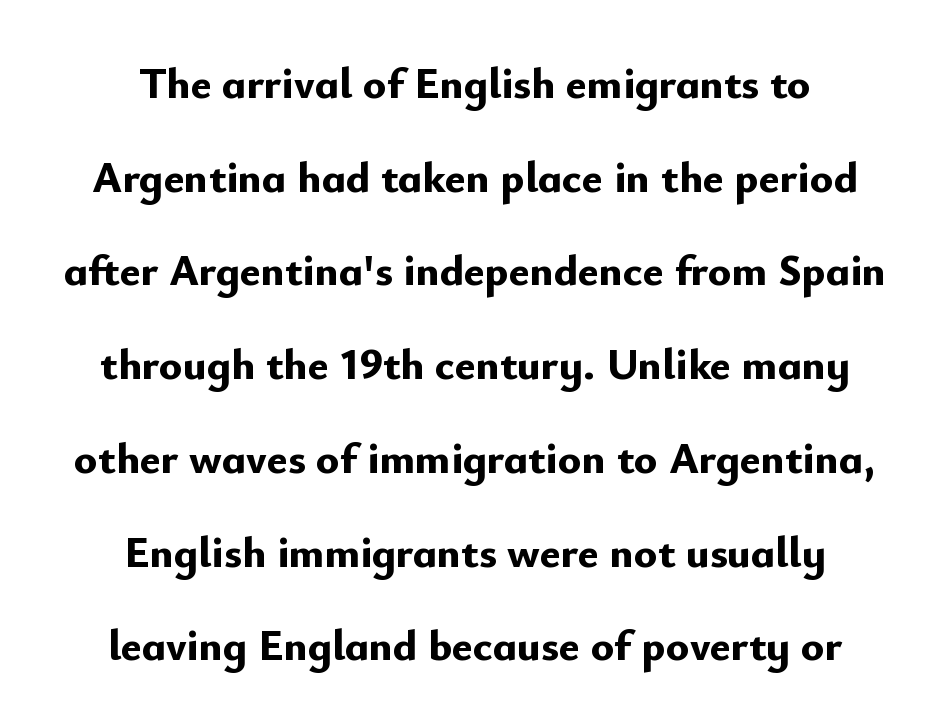
The image shows 44 px bold sans-serif type, upright; set centered, loose line spacing (2.13x), normal letter spacing, not underlined; low stroke contrast and a small x-height.
